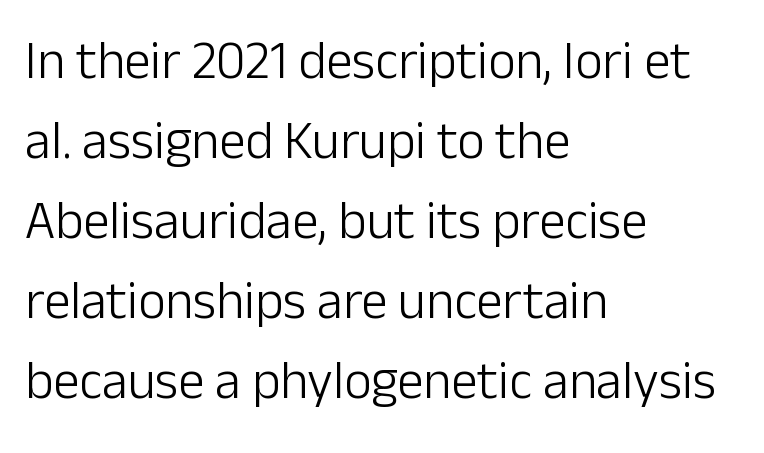
Typographically, this falls in the sans-serif category. The letterforms sit at book weight or below. The letters stand upright; this is a roman face. Character widths vary here, with narrow letters taking less room than wide ones.
